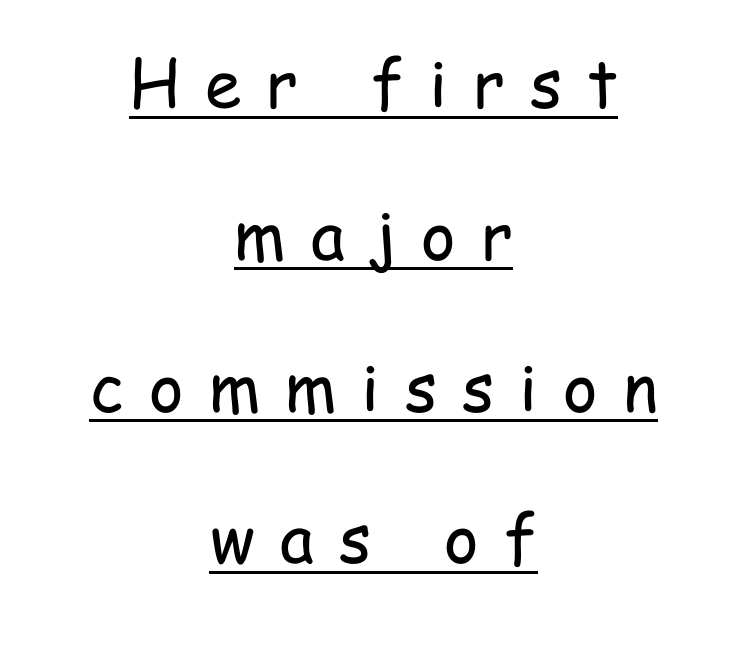
Ordinary non-slanted type is in use. Weight: not bold — regular or lighter. Is the block centered? Yes — each line is placed symmetrically about the middle. There is plenty of visible air inserted between adjacent glyphs.
